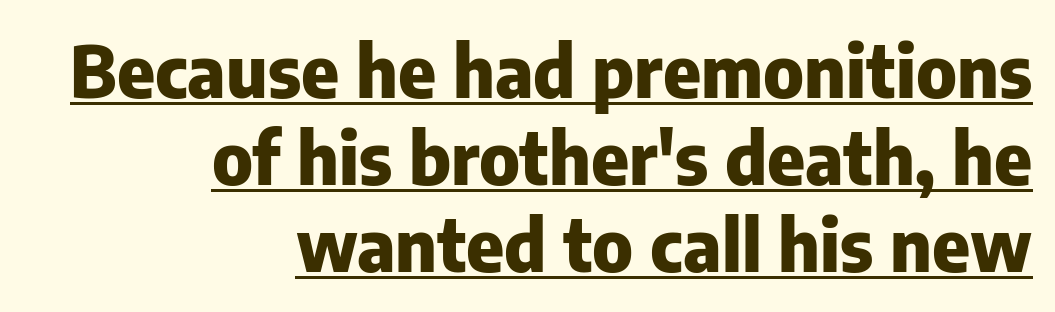
The image shows 72 px heavy sans-serif type, upright; set right-aligned, line spacing 1.21x, normal letter spacing, underlined; low stroke contrast and a medium x-height.
